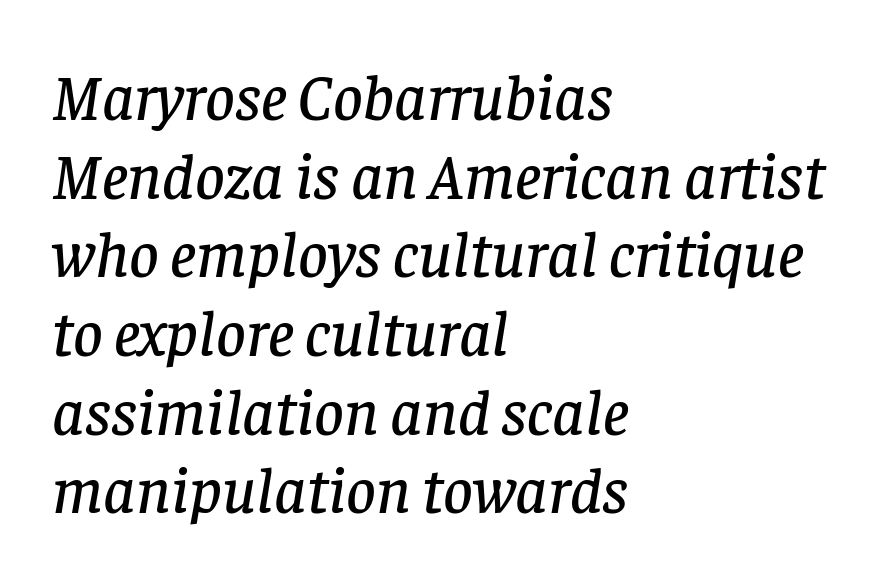
Spacing between characters is what you'd get straight out of the box. What kind of face is this? One with serifs. In CSS terms this would be text-align: left. The rendering applies a slant to the glyphs. The passage shown is typed in a proportional face where columns would drift.
